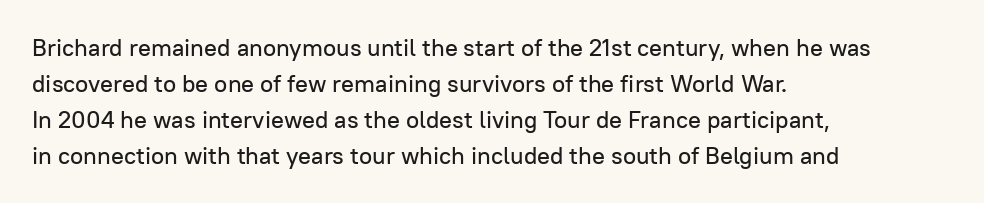
{"italic": "no", "underline": "no", "align": "left", "line_spacing": "normal", "line_spacing_ratio": 1.5, "letter_spacing": "normal", "letter_spacing_em": 0.0, "glyph_px": 24}
